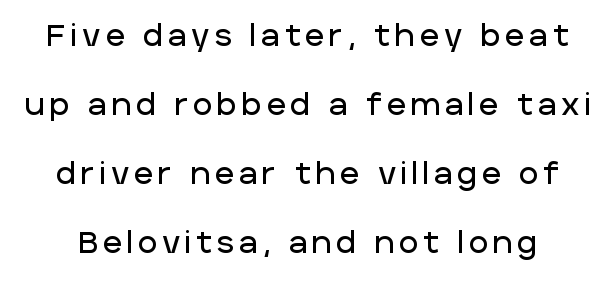
{"serif": "no", "italic": "no", "width": "normal", "stroke_contrast": "low", "x_height": "large", "monospaced": "no", "underline": "no", "line_spacing": "loose", "line_spacing_ratio": 2.3, "glyph_px": 30}
